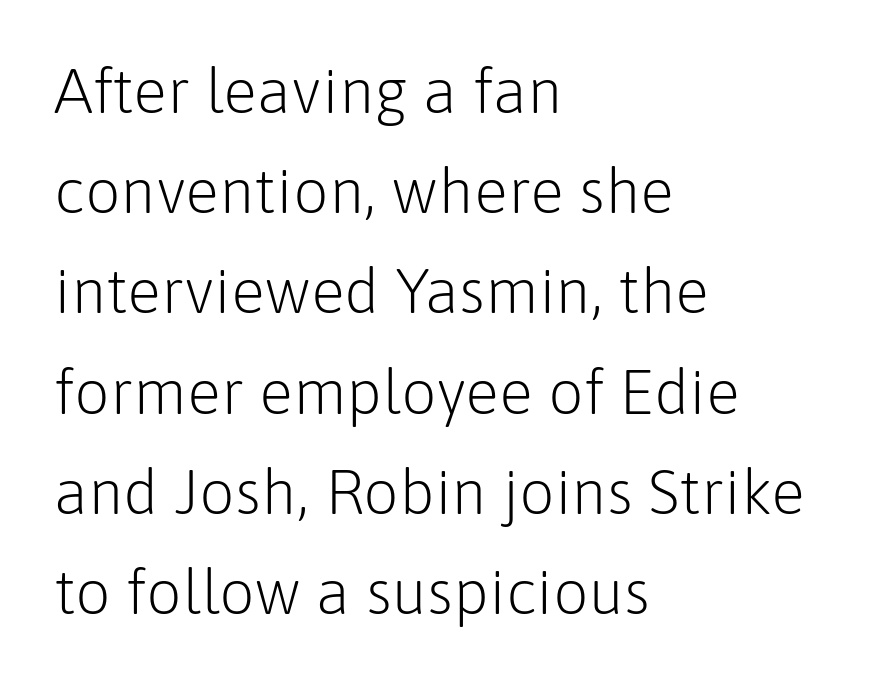
{"serif": "no", "italic": "no", "bold": "no", "weight": "light", "width": "normal", "stroke_contrast": "low", "x_height": "medium", "monospaced": "no", "underline": "no", "align": "left", "line_spacing": "normal", "line_spacing_ratio": 1.59, "letter_spacing": "normal", "letter_spacing_em": 0.0, "glyph_px": 63}
